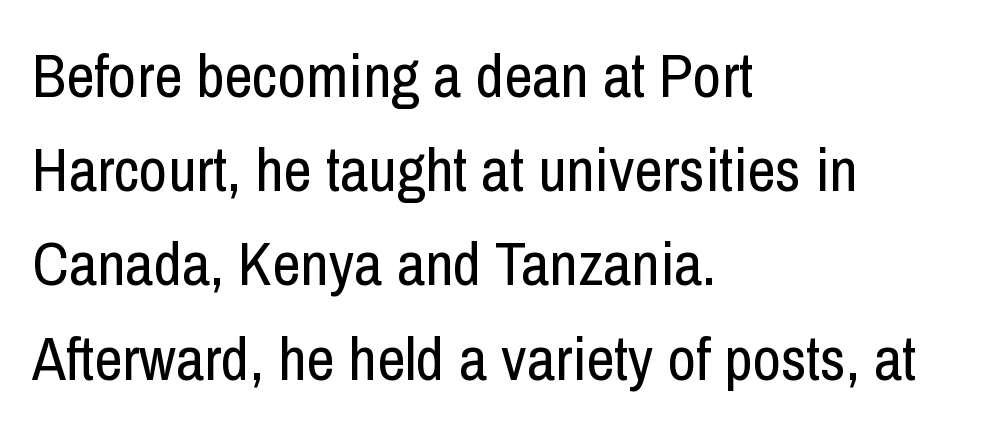
{"serif": "no", "italic": "no", "bold": "no", "weight": "regular", "width": "condensed", "stroke_contrast": "low", "x_height": "medium", "monospaced": "no", "underline": "no", "align": "left", "line_spacing": "normal", "line_spacing_ratio": 1.52, "letter_spacing": "normal", "letter_spacing_em": 0.0, "glyph_px": 62}
